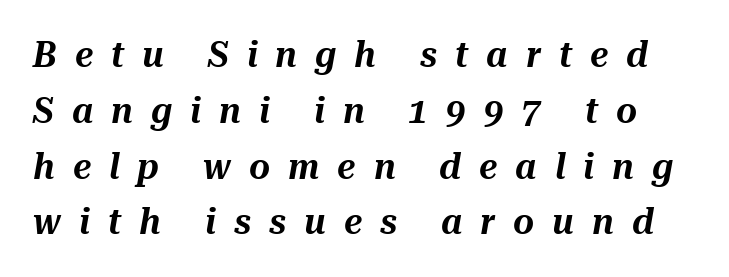
Q: Is the text italic (slanted)? A: Yes, it leans right by about 10 degrees.
Q: Is the text underlined? A: No.
Q: Is the spacing between letters normal or unusually wide? A: Unusually wide.
Q: Is the spacing between lines tight, normal or loose? A: Normal.
Q: Width (condensed, normal, or wide)? A: Normal.
Q: Stroke contrast? A: Medium.
Q: x-height? A: Medium.
Q: Monospaced? A: No.
